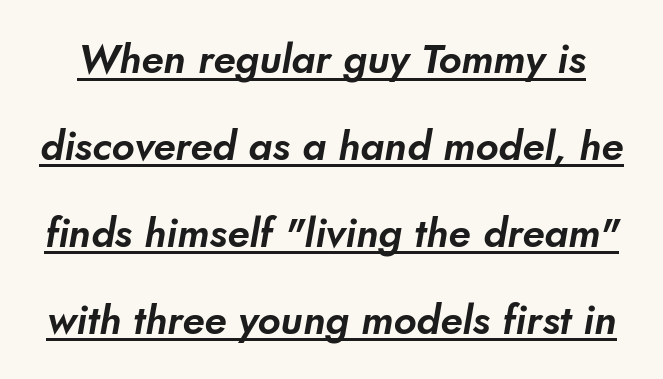
Q: Is the typeface a serif or a sans-serif typeface? A: Sans-serif.
Q: Is the text underlined? A: Yes.
Q: Is the spacing between letters normal or unusually wide? A: Normal.
Q: Is the spacing between lines tight, normal or loose? A: Loose.
Q: Width (condensed, normal, or wide)? A: Normal.
Q: Stroke contrast? A: Low.
Q: x-height? A: Small.
Q: Monospaced? A: No.
